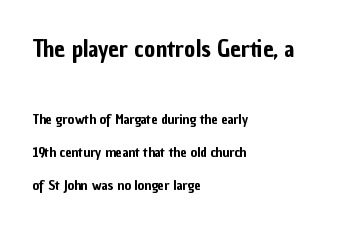
Q: Is the text italic (slanted)? A: No, it is upright.
Q: Is the text underlined? A: No.
Q: How is the paragraph aligned? A: Left-aligned.
Q: Is the spacing between letters normal or unusually wide? A: Normal.
Q: Is the spacing between lines tight, normal or loose? A: Loose.
Q: Which block of text is set in a larger size, the first (top) or the second (bottom)? A: The first (top) one.
